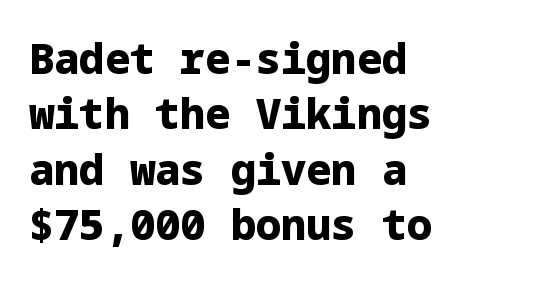
The image shows 42 px heavy sans-serif type, upright; set left-aligned, normal line spacing (1.32x), normal letter spacing, not underlined; low stroke contrast and a medium x-height.
